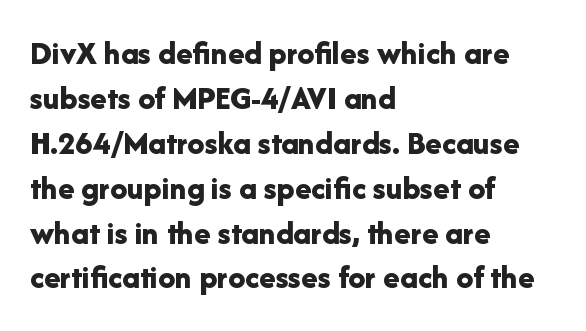
Q: Is the text bold? A: Yes.
Q: Is the text italic (slanted)? A: No, it is upright.
Q: Is the typeface a serif or a sans-serif typeface? A: Sans-serif.
Q: Is the text underlined? A: No.
Q: How is the paragraph aligned? A: Left-aligned.
Q: Is the spacing between letters normal or unusually wide? A: Normal.
Q: Is the spacing between lines tight, normal or loose? A: Normal.
Q: Width (condensed, normal, or wide)? A: Normal.
Q: Stroke contrast? A: Low.
Q: x-height? A: Medium.
Q: Monospaced? A: No.
